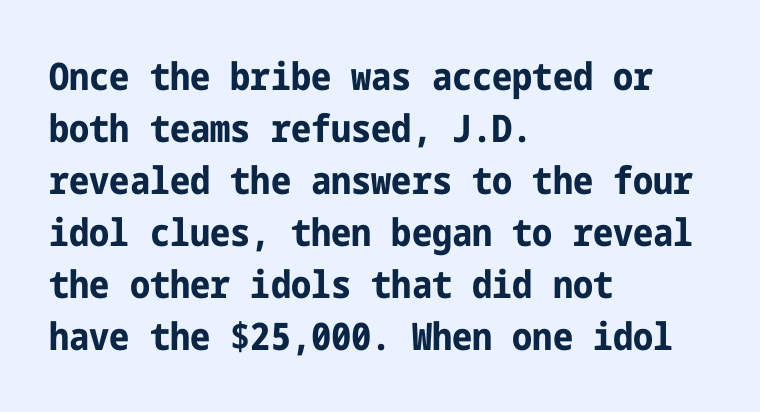
Q: Is the text bold? A: Yes.
Q: Is the text italic (slanted)? A: No, it is upright.
Q: Is the typeface a serif or a sans-serif typeface? A: Sans-serif.
Q: Is the text underlined? A: No.
Q: How is the paragraph aligned? A: Left-aligned.
Q: Is the spacing between letters normal or unusually wide? A: Normal.
Q: Is the spacing between lines tight, normal or loose? A: Normal.
Q: Width (condensed, normal, or wide)? A: Condensed.
Q: Stroke contrast? A: Low.
Q: x-height? A: Medium.
